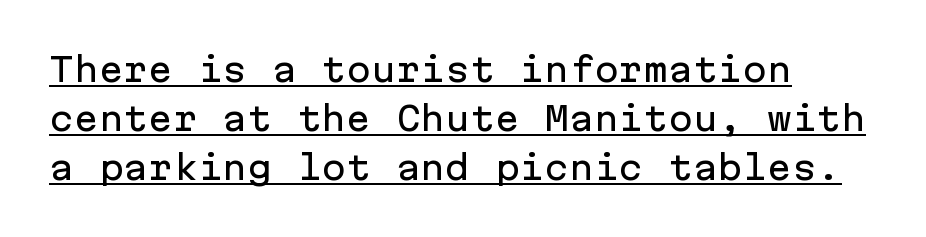
This sample has the even, mechanical cadence of fixed-width lettering. Does the type have serifs? No, each stem ends abruptly. Quick note: interline space is typical. Caption: standard tracking, unaltered. Casual observation: everything's shoved over to the left.
